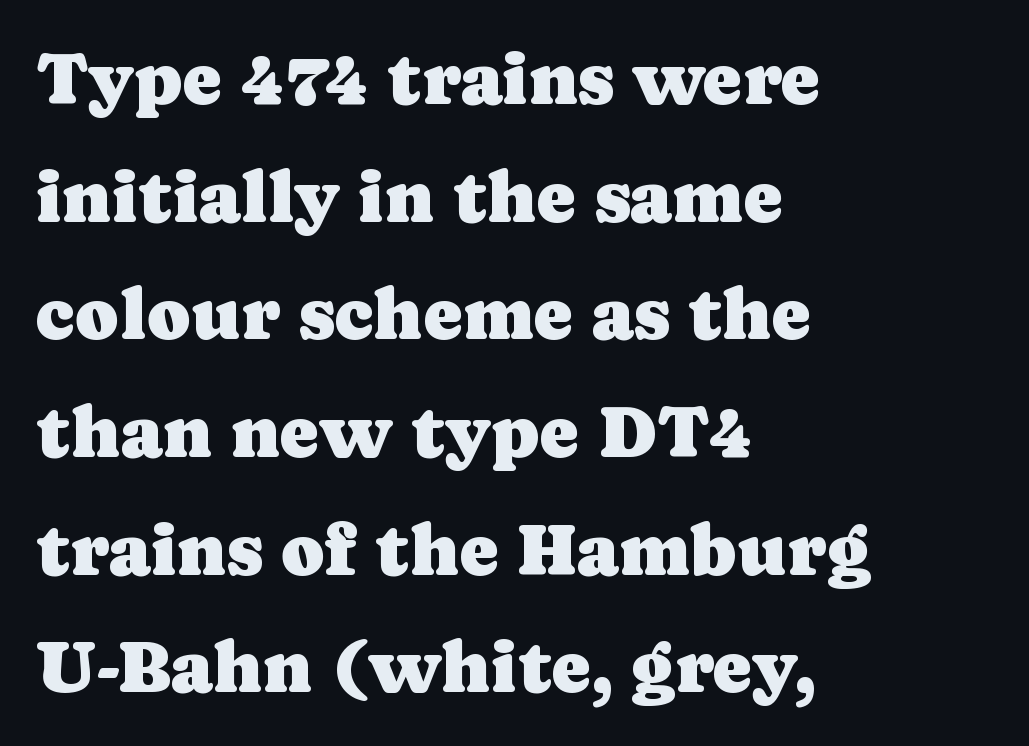
Q: Is the text italic (slanted)? A: No, it is upright.
Q: Is the typeface a serif or a sans-serif typeface? A: Serif.
Q: Is the text underlined? A: No.
Q: How is the paragraph aligned? A: Left-aligned.
Q: Is the spacing between letters normal or unusually wide? A: Normal.
Q: Is the spacing between lines tight, normal or loose? A: Normal.
Q: Width (condensed, normal, or wide)? A: Normal.
Q: Stroke contrast? A: Low.
Q: x-height? A: Medium.
Q: Monospaced? A: No.
